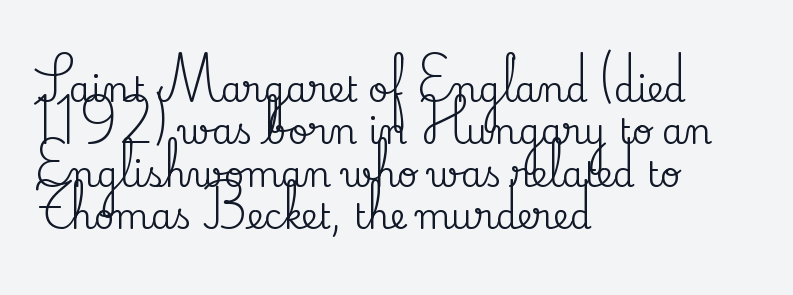
{"serif": "yes", "italic": "no", "width": "normal", "stroke_contrast": "medium", "x_height": "small", "monospaced": "no", "underline": "no", "align": "left", "line_spacing_ratio": 1.21, "letter_spacing": "normal", "letter_spacing_em": 0.0, "glyph_px": 35}
